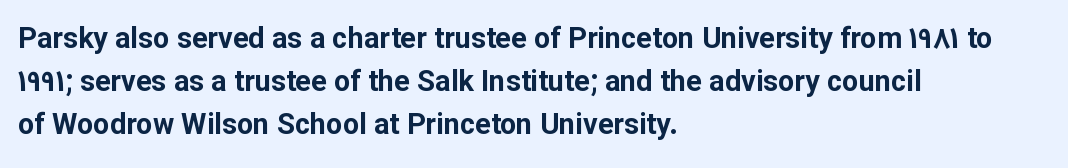
The image shows 29 px bold sans-serif type, upright; set left-aligned, normal line spacing (1.48x), normal letter spacing, not underlined; low stroke contrast and a medium x-height.
